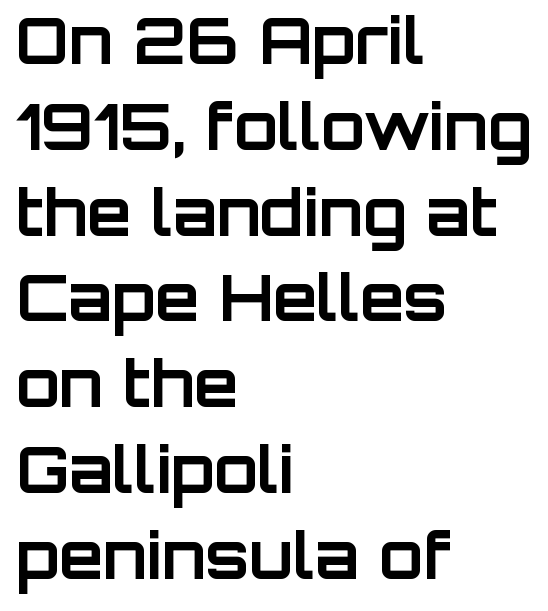
The image shows 64 px bold sans-serif type, upright; set left-aligned, normal line spacing (1.34x), normal letter spacing, not underlined; low stroke contrast and a large x-height.
